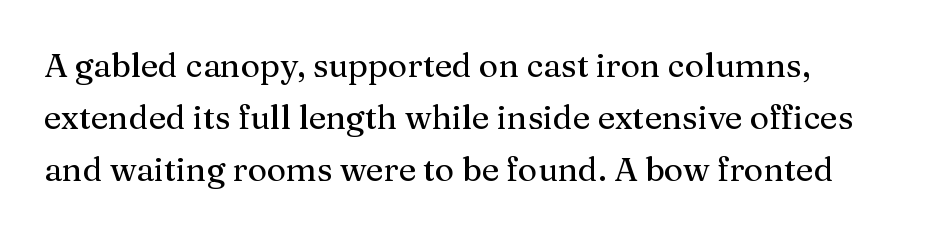
The image shows 33 px serif type, upright; set left-aligned, normal line spacing (1.58x), normal letter spacing, not underlined; medium stroke contrast and a medium x-height.
